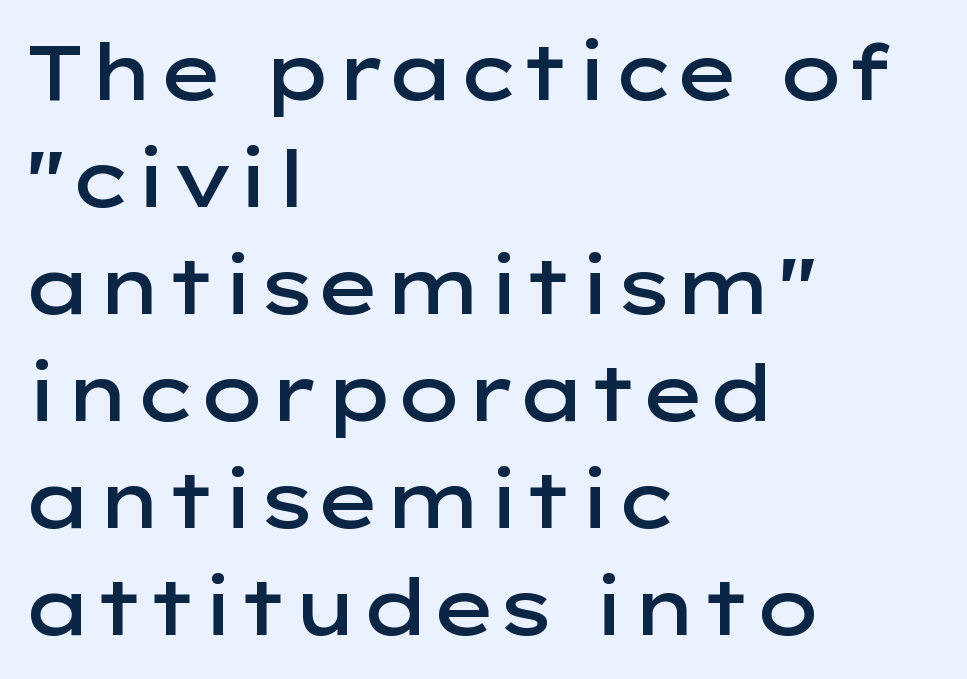
Q: Is the text bold? A: Semi-bold.
Q: Is the text italic (slanted)? A: No, it is upright.
Q: Is the typeface a serif or a sans-serif typeface? A: Sans-serif.
Q: Is the text underlined? A: No.
Q: How is the paragraph aligned? A: Left-aligned.
Q: Is the spacing between letters normal or unusually wide? A: Normal.
Q: Is the spacing between lines tight, normal or loose? A: Normal.
Q: Width (condensed, normal, or wide)? A: Wide.
Q: Stroke contrast? A: Low.
Q: x-height? A: Medium.
Q: Monospaced? A: No.
